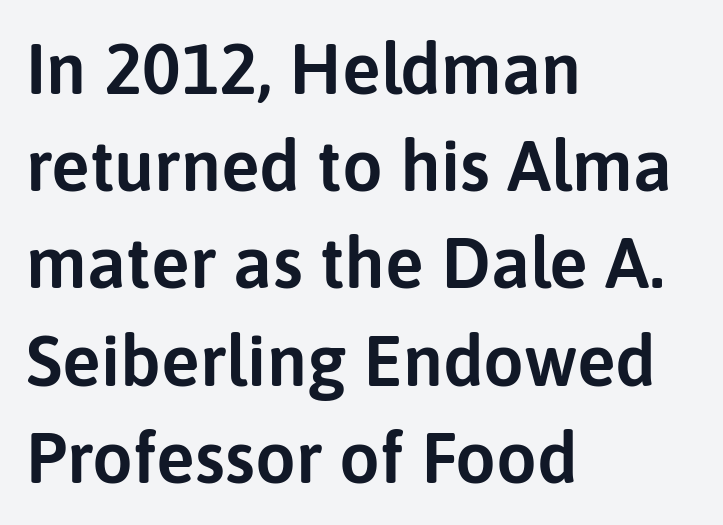
{"serif": "no", "italic": "no", "width": "normal", "stroke_contrast": "low", "x_height": "medium", "monospaced": "no", "underline": "no", "align": "left", "line_spacing": "normal", "line_spacing_ratio": 1.35, "letter_spacing": "normal", "letter_spacing_em": 0.0, "glyph_px": 72}
